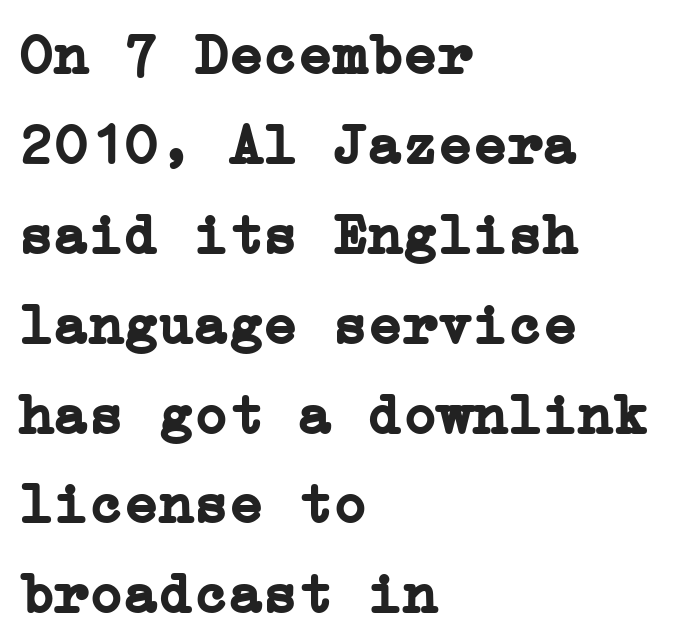
{"serif": "yes", "italic": "no", "bold": "yes", "weight": "semibold", "width": "normal", "stroke_contrast": "low", "x_height": "medium", "underline": "no", "align": "left", "line_spacing": "normal", "line_spacing_ratio": 1.55, "letter_spacing": "normal", "letter_spacing_em": 0.0, "glyph_px": 58}
